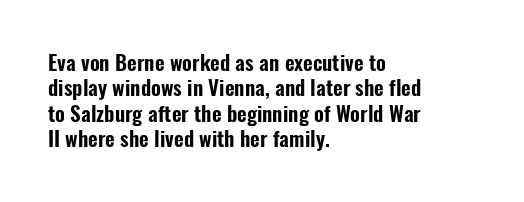
Short and long lines alike share a common starting point at left. Letters rest on an invisible, unmarked baseline. No extra tracking has been applied to these lines. Is there any slant? The stems are plumb.
